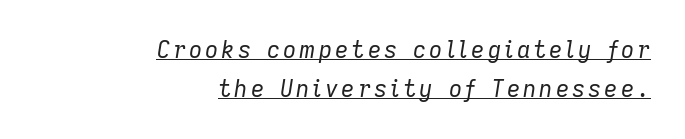
Q: Is the text bold? A: No.
Q: Is the text italic (slanted)? A: Yes, it leans right by about 9 degrees.
Q: Is the text underlined? A: Yes.
Q: How is the paragraph aligned? A: Right-aligned.
Q: Is the spacing between lines tight, normal or loose? A: Normal.
